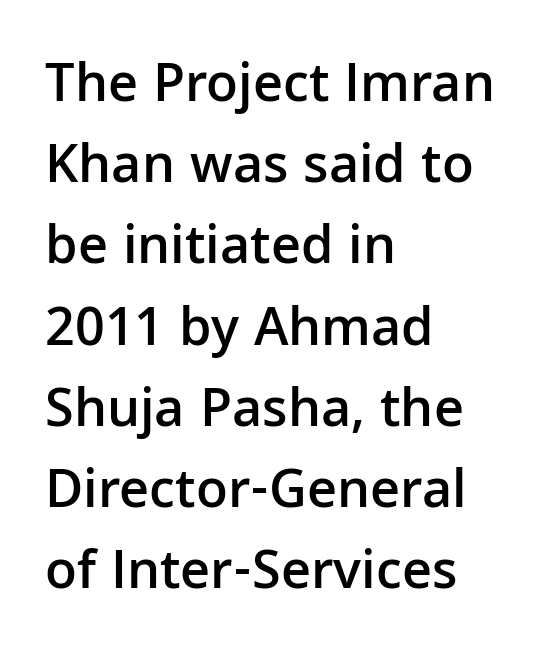
Q: Is the text bold? A: Semi-bold.
Q: Is the text italic (slanted)? A: No, it is upright.
Q: Is the typeface a serif or a sans-serif typeface? A: Sans-serif.
Q: Is the text underlined? A: No.
Q: How is the paragraph aligned? A: Left-aligned.
Q: Is the spacing between letters normal or unusually wide? A: Normal.
Q: Is the spacing between lines tight, normal or loose? A: Normal.
Q: Width (condensed, normal, or wide)? A: Normal.
Q: Stroke contrast? A: Low.
Q: x-height? A: Medium.
Q: Monospaced? A: No.
